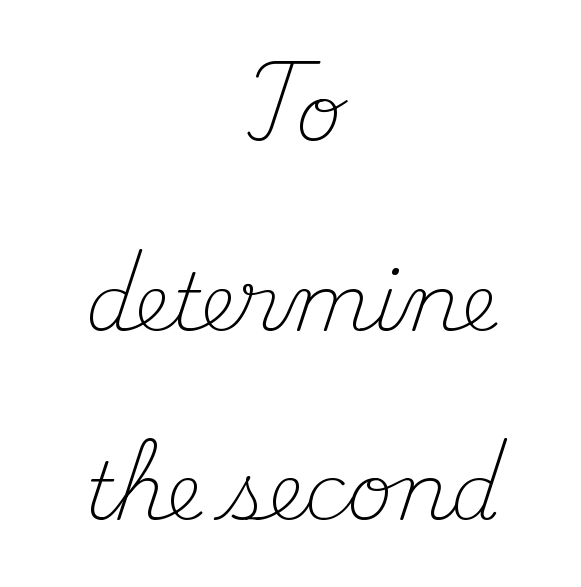
{"serif": "yes", "bold": "no", "weight": "light", "width": "normal", "stroke_contrast": "medium", "x_height": "small", "monospaced": "no", "underline": "no", "align": "center", "line_spacing": "loose", "line_spacing_ratio": 2.4, "letter_spacing": "normal", "letter_spacing_em": 0.0, "glyph_px": 79}
